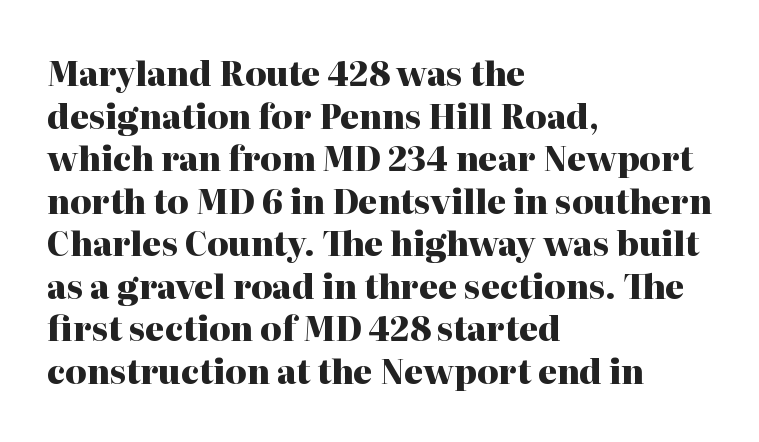
The image shows 33 px heavy serif type, upright; set left-aligned, normal line spacing (1.29x), normal letter spacing, not underlined; high stroke contrast and a medium x-height.
